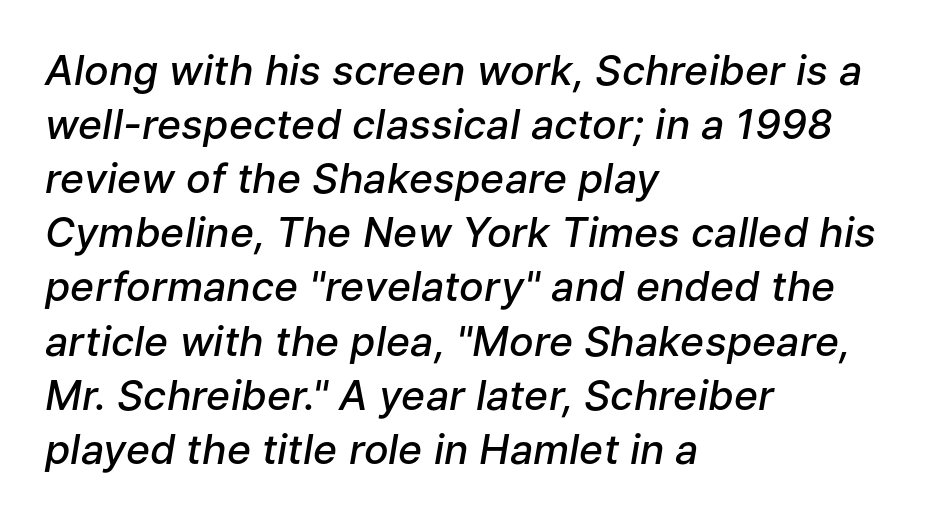
{"italic": "yes", "lean": "right", "slant_degrees": 9, "bold": "semi", "weight": "semibold", "width": "normal", "stroke_contrast": "low", "x_height": "medium", "monospaced": "no", "underline": "no", "align": "left", "line_spacing": "normal", "line_spacing_ratio": 1.32, "letter_spacing": "normal", "letter_spacing_em": 0.0, "glyph_px": 41}
